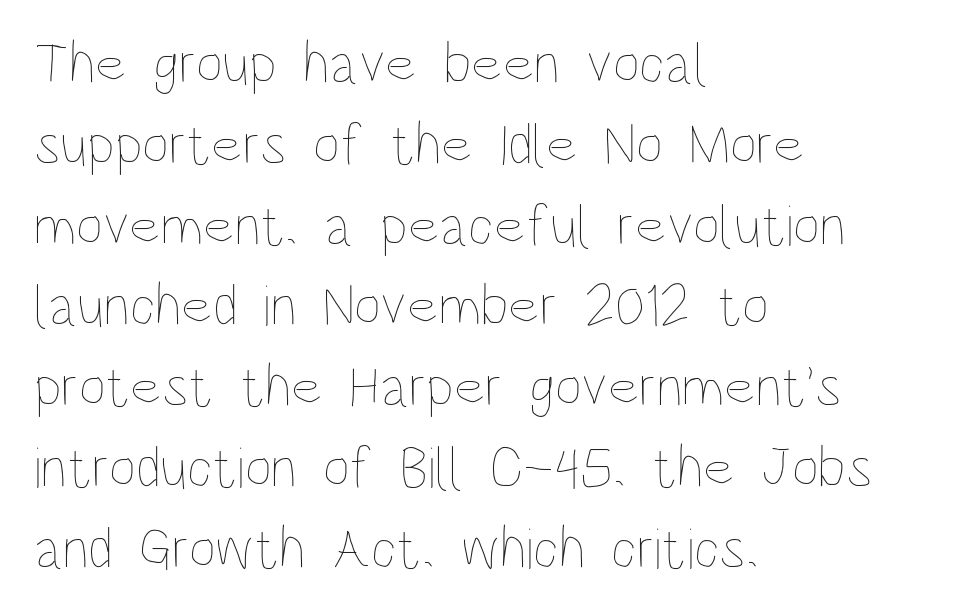
The image shows 59 px thin, condensed type, upright; set left-aligned, normal line spacing (1.37x), normal letter spacing, not underlined; low stroke contrast and a large x-height.
